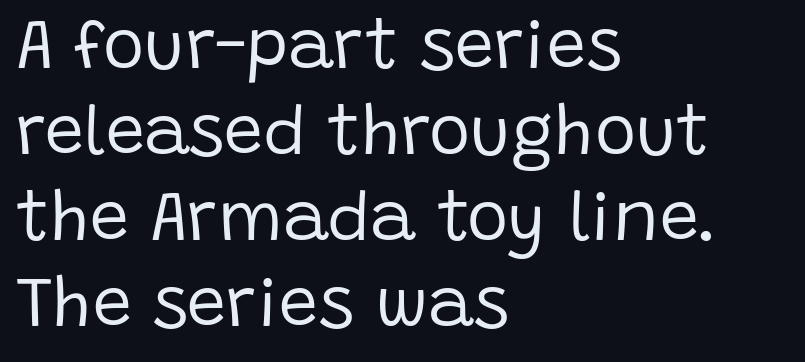
Q: Is the text bold? A: No.
Q: Is the text italic (slanted)? A: No, it is upright.
Q: Is the typeface a serif or a sans-serif typeface? A: Sans-serif.
Q: Is the text underlined? A: No.
Q: How is the paragraph aligned? A: Left-aligned.
Q: Is the spacing between letters normal or unusually wide? A: Normal.
Q: Width (condensed, normal, or wide)? A: Normal.
Q: Stroke contrast? A: Low.
Q: x-height? A: Large.
Q: Monospaced? A: No.
